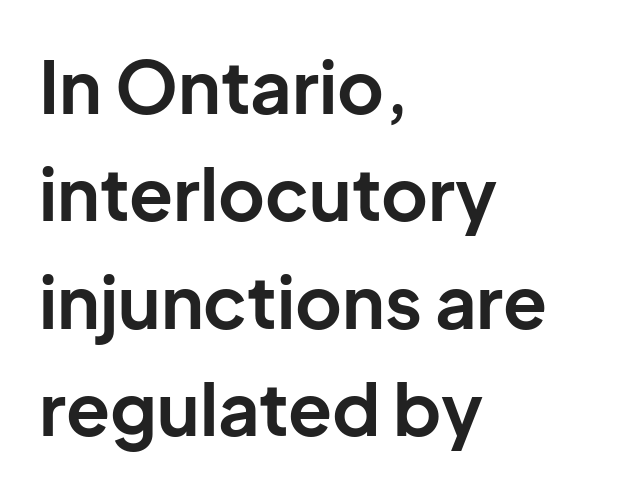
Q: Is the text bold? A: Yes.
Q: Is the text italic (slanted)? A: No, it is upright.
Q: Is the typeface a serif or a sans-serif typeface? A: Sans-serif.
Q: Is the text underlined? A: No.
Q: How is the paragraph aligned? A: Left-aligned.
Q: Is the spacing between letters normal or unusually wide? A: Normal.
Q: Is the spacing between lines tight, normal or loose? A: Normal.
Q: Width (condensed, normal, or wide)? A: Normal.
Q: Stroke contrast? A: Low.
Q: x-height? A: Medium.
Q: Monospaced? A: No.
